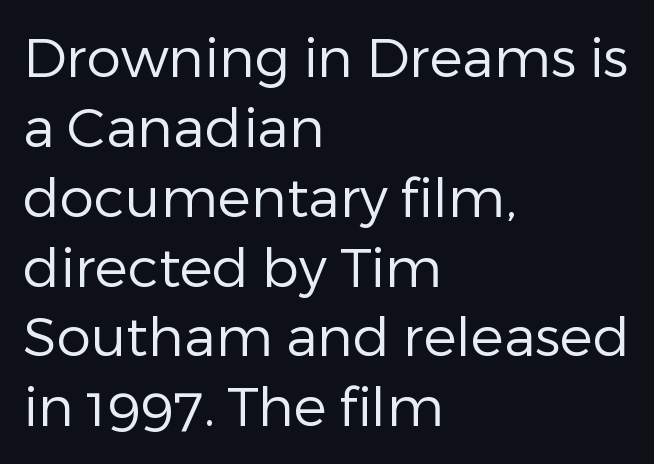
The image shows 55 px regular-weight sans-serif type, upright; set left-aligned, normal line spacing (1.27x), normal letter spacing, not underlined; low stroke contrast and a medium x-height.
